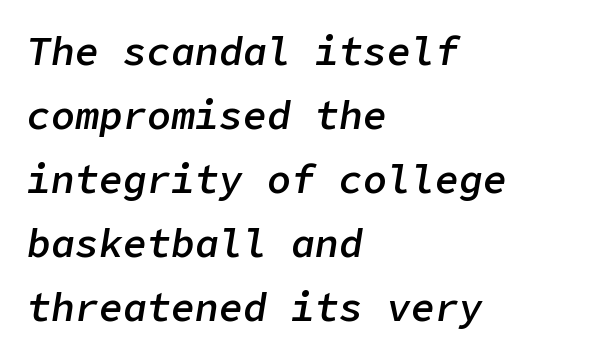
Q: Is the text bold? A: Semi-bold.
Q: Is the text italic (slanted)? A: Yes, it leans right by about 9 degrees.
Q: Is the text underlined? A: No.
Q: How is the paragraph aligned? A: Left-aligned.
Q: Is the spacing between letters normal or unusually wide? A: Normal.
Q: Is the spacing between lines tight, normal or loose? A: Normal.
Q: Width (condensed, normal, or wide)? A: Normal.
Q: Stroke contrast? A: Low.
Q: x-height? A: Medium.
